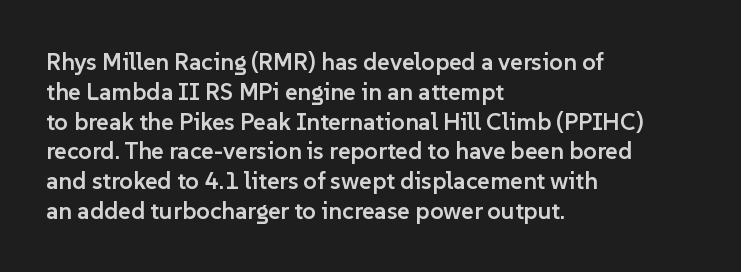
The image shows 24 px text type, upright; set left-aligned, line spacing 1.24x, normal letter spacing, not underlined.
